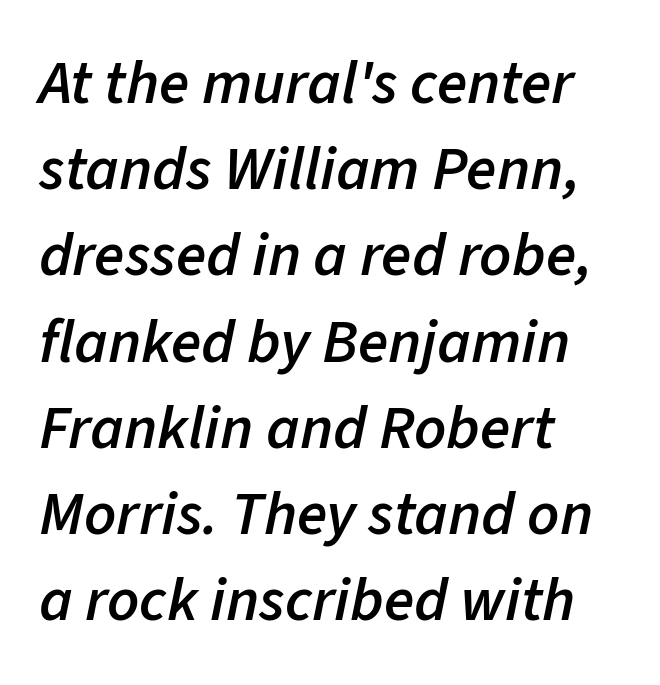
Spacing verdict: proportional, widths tailored to each character. Type without underlining. Emphasis by weight is partial: semibold. The paragraph shown leans on its left margin. Characters are canted at an angle relative to the baseline's perpendicular. How would I describe the line gaps? Plain and ordinary.
